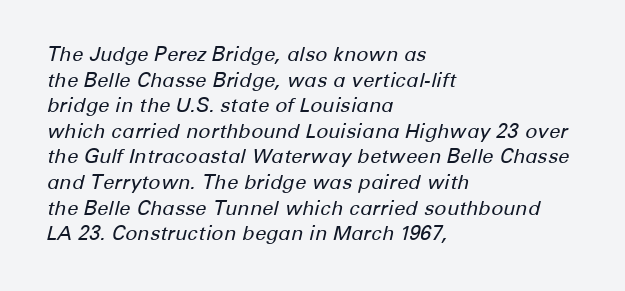
The image shows 20 px text type, italic (leaning right); set left-aligned, normal line spacing (1.28x), normal letter spacing, not underlined.
